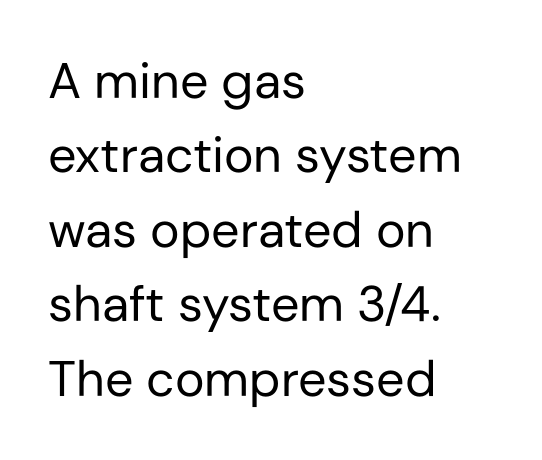
The image shows 50 px regular-weight sans-serif type, upright; set left-aligned, normal line spacing (1.49x), normal letter spacing, not underlined; low stroke contrast and a medium x-height.
